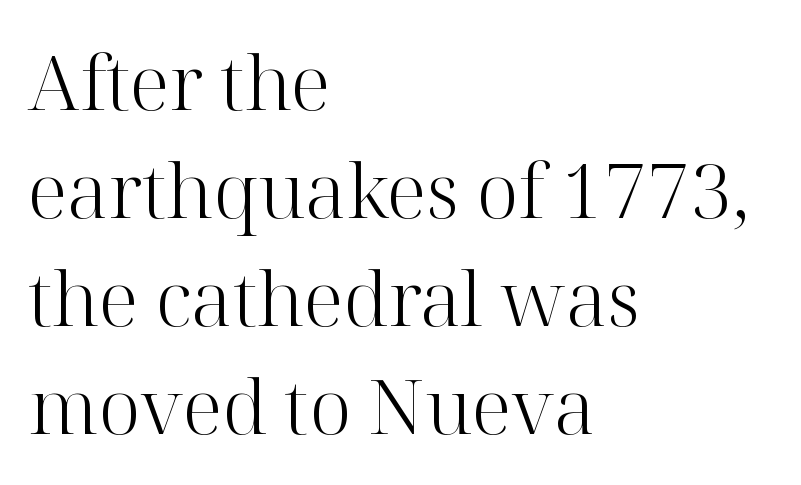
This is serif lettering, the kind often seen in printed books. Interline gaps are of average width in this sample. The typeface has the unassuming heft of standard copy or less. You can tell it's not italic because the verticals are truly vertical.
